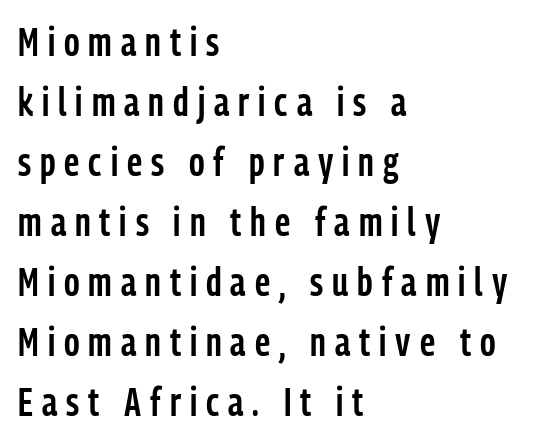
Display-style spreading of the glyphs; the letterfit is very open. Underline: absent. Caption: semibold face, moderately heavy strokes. Reading down the block, your eye returns to a fixed left position each line. The face used here is a sans, in the tradition of grotesques and geometrics.
